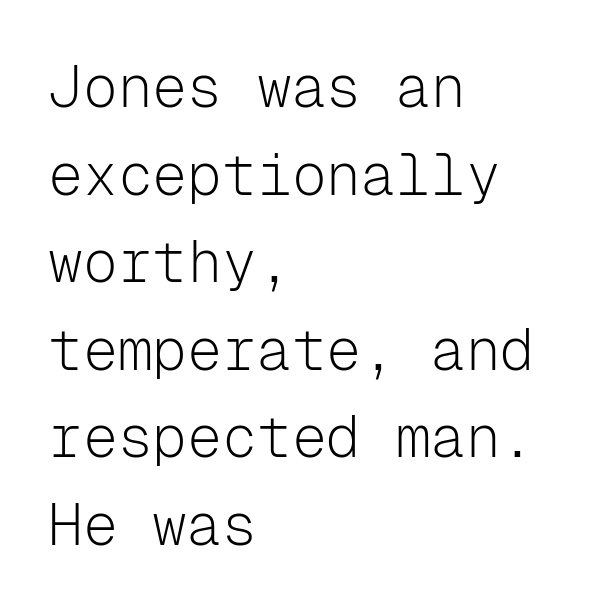
Letter spacing: default. These lines are rendered in a fixed-pitch font. Characters remain perfectly vertical along every line. The passage shown is not bold in any degree. Descenders are the only things crossing below the line. The lines sit at an ordinary, default distance from one another.
